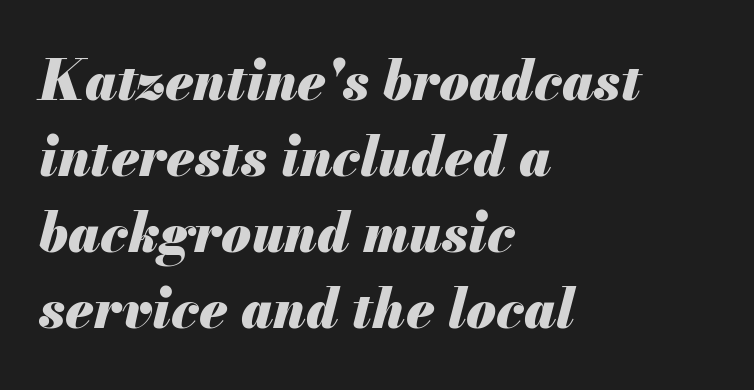
Typesetter's note: full bold, strokes at maximum text heaviness. A normal amount of white space separates one row of letters from the next. The ragged edge is on the right, which tells us the setting is flush left. A bare baseline throughout the passage.
